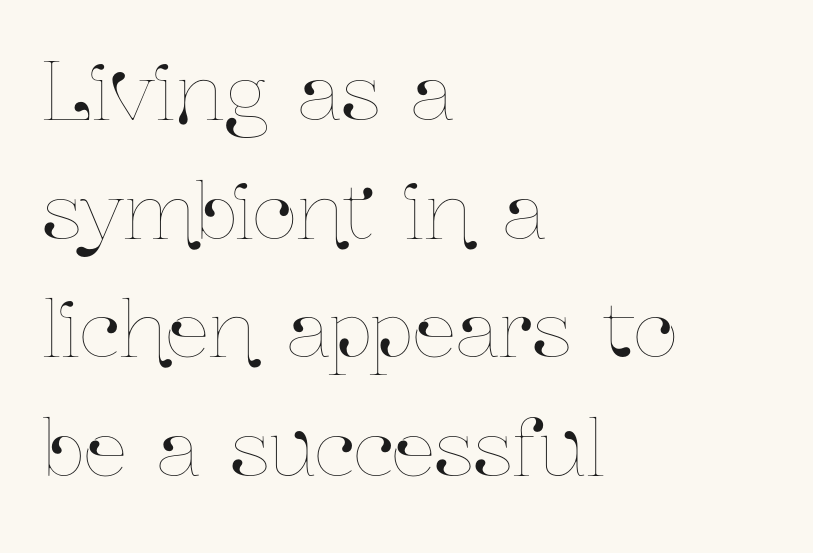
{"italic": "no", "width": "condensed", "stroke_contrast": "low", "x_height": "medium", "monospaced": "no", "underline": "no", "align": "left", "line_spacing": "normal", "line_spacing_ratio": 1.54, "letter_spacing": "normal", "letter_spacing_em": 0.0, "glyph_px": 77}
